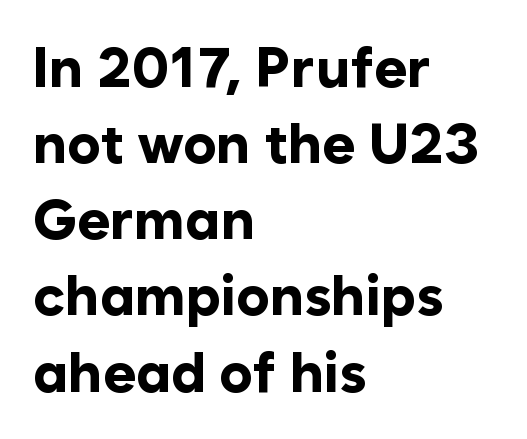
{"serif": "no", "italic": "no", "bold": "yes", "weight": "bold", "width": "normal", "stroke_contrast": "low", "x_height": "medium", "monospaced": "no", "underline": "no", "align": "left", "line_spacing": "normal", "line_spacing_ratio": 1.36, "letter_spacing": "normal", "letter_spacing_em": 0.0, "glyph_px": 56}
